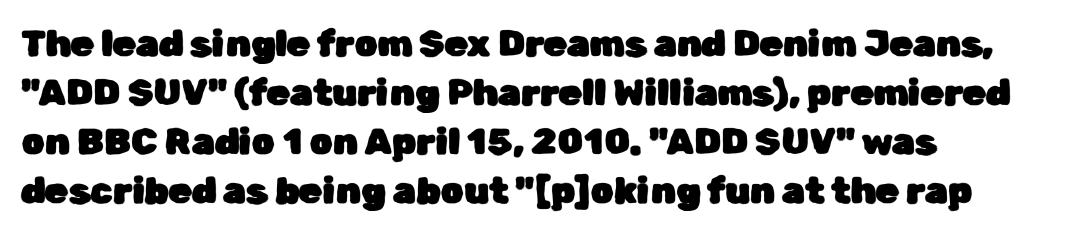
Q: Is the text italic (slanted)? A: No, it is upright.
Q: Is the typeface a serif or a sans-serif typeface? A: Sans-serif.
Q: Is the text underlined? A: No.
Q: How is the paragraph aligned? A: Left-aligned.
Q: Is the spacing between letters normal or unusually wide? A: Normal.
Q: Is the spacing between lines tight, normal or loose? A: Normal.
Q: Width (condensed, normal, or wide)? A: Normal.
Q: Stroke contrast? A: Low.
Q: x-height? A: Medium.
Q: Monospaced? A: No.
